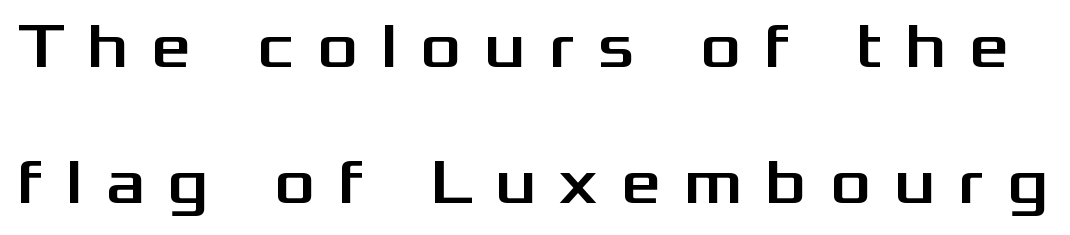
The image shows 63 px wide sans-serif type, upright; set loose line spacing (2.16x), unusually wide letter spacing (+0.36 em), not underlined; medium stroke contrast and a medium x-height.
